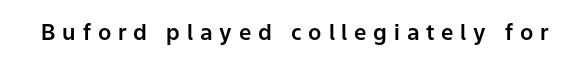
{"italic": "no", "underline": "no", "letter_spacing": "wide", "letter_spacing_em": 0.31, "glyph_px": 22}
